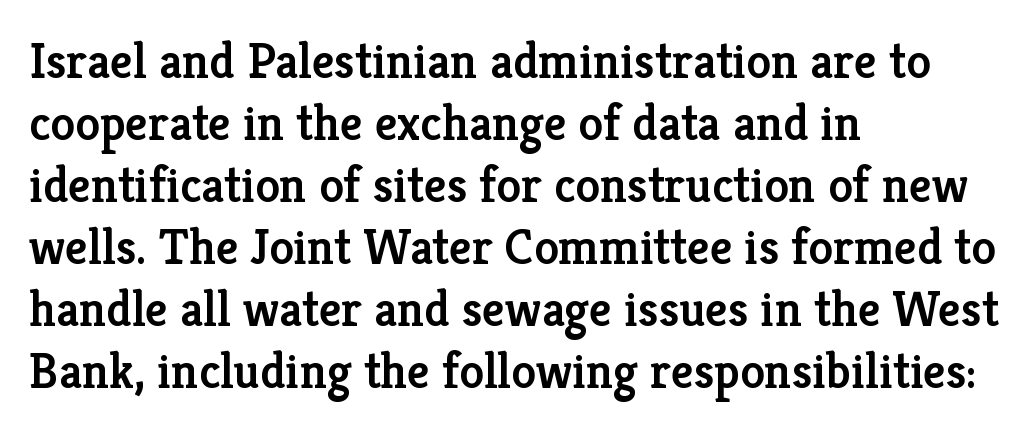
{"serif": "yes", "italic": "no", "bold": "semi", "weight": "semibold", "width": "normal", "stroke_contrast": "low", "x_height": "medium", "monospaced": "no", "underline": "no", "align": "left", "line_spacing_ratio": 1.24, "letter_spacing": "normal", "letter_spacing_em": 0.0, "glyph_px": 50}
